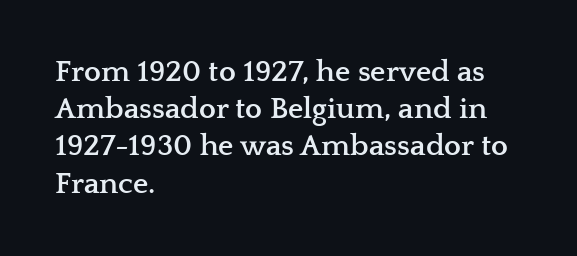
{"serif": "yes", "italic": "no", "bold": "yes", "weight": "semibold", "width": "wide", "stroke_contrast": "low", "x_height": "medium", "monospaced": "no", "underline": "no", "align": "left", "line_spacing_ratio": 1.24, "letter_spacing": "normal", "letter_spacing_em": 0.0, "glyph_px": 30}
